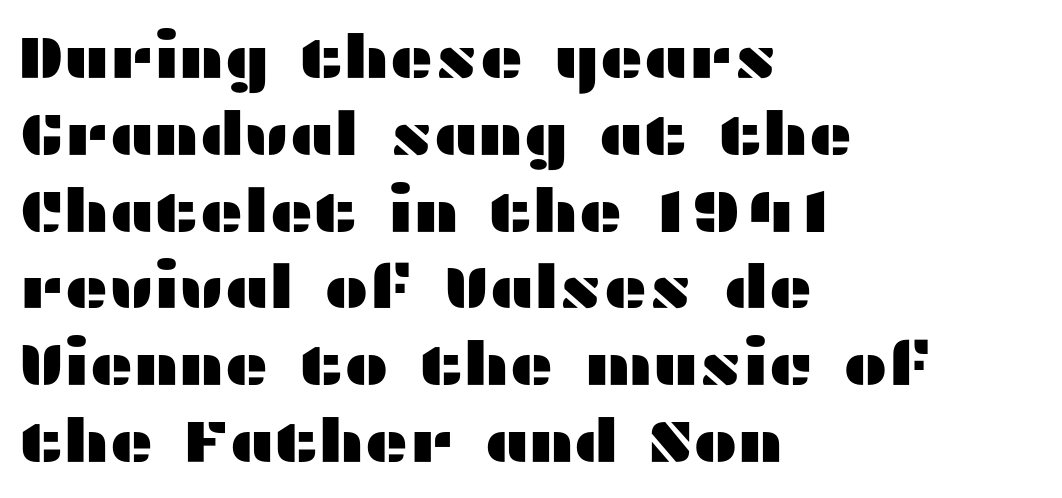
Upright lettering throughout. Grotesque or geometric, the face here clearly has no serifs. If you drew a ruler down the left edge, every line would touch it. Honestly, there is no underline to notice here at all. This sample has the flowing, uneven cadence of proportional lettering. Each new line begins a customary step beneath the previous one.
